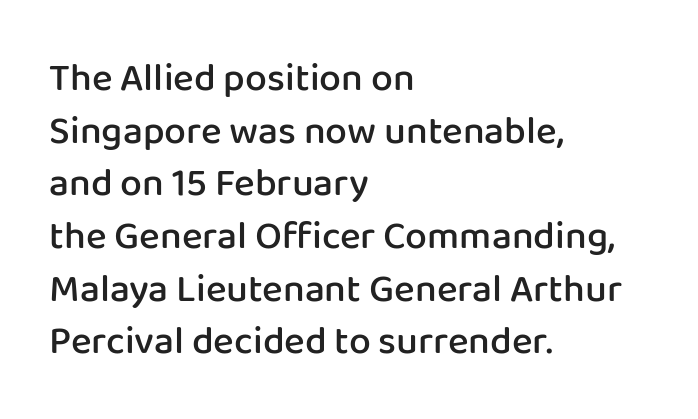
Q: Is the text bold? A: Semi-bold.
Q: Is the text italic (slanted)? A: No, it is upright.
Q: Is the typeface a serif or a sans-serif typeface? A: Sans-serif.
Q: Is the text underlined? A: No.
Q: How is the paragraph aligned? A: Left-aligned.
Q: Is the spacing between letters normal or unusually wide? A: Normal.
Q: Is the spacing between lines tight, normal or loose? A: Normal.
Q: Width (condensed, normal, or wide)? A: Normal.
Q: Stroke contrast? A: Low.
Q: x-height? A: Medium.
Q: Monospaced? A: No.
